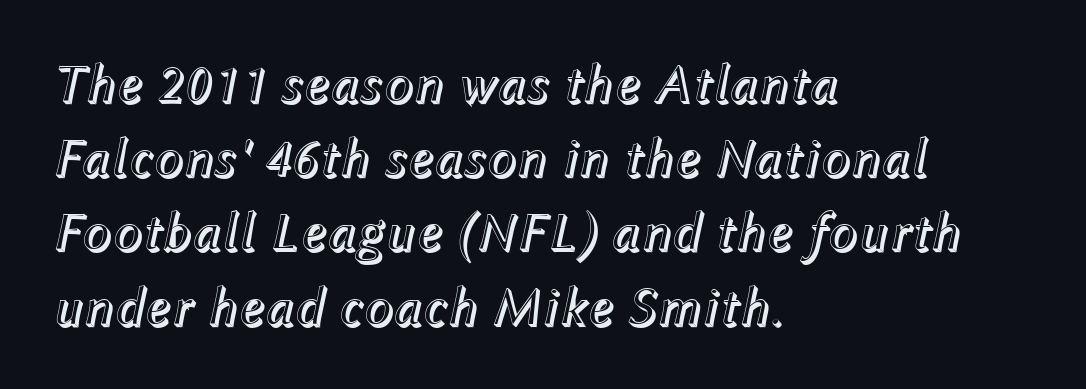
{"italic": "yes", "lean": "right", "slant_degrees": 12, "width": "normal", "x_height": "medium", "monospaced": "no", "underline": "no", "align": "left", "line_spacing": "normal", "line_spacing_ratio": 1.35, "letter_spacing": "normal", "letter_spacing_em": 0.0, "glyph_px": 55}
